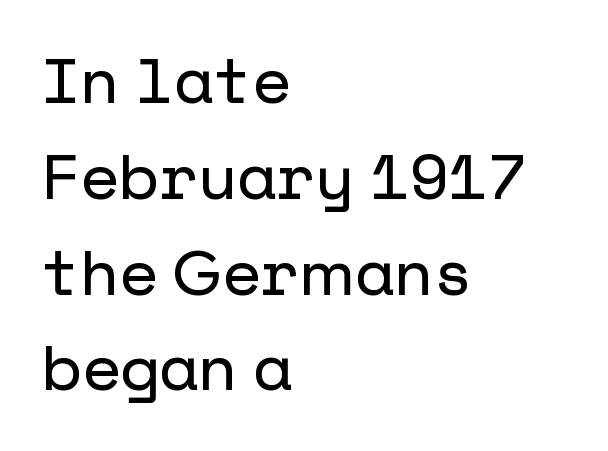
The image shows 63 px sans-serif type, upright; set left-aligned, normal line spacing (1.52x), normal letter spacing, not underlined; low stroke contrast and a medium x-height.
